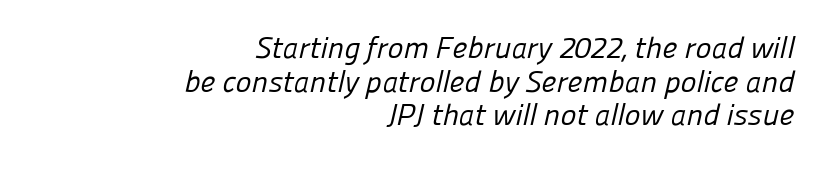
{"serif": "no", "bold": "no", "weight": "regular", "width": "normal", "stroke_contrast": "low", "x_height": "medium", "monospaced": "no", "underline": "no", "align": "right", "line_spacing": "tight", "line_spacing_ratio": 1.12, "letter_spacing": "normal", "letter_spacing_em": 0.0, "glyph_px": 30}
